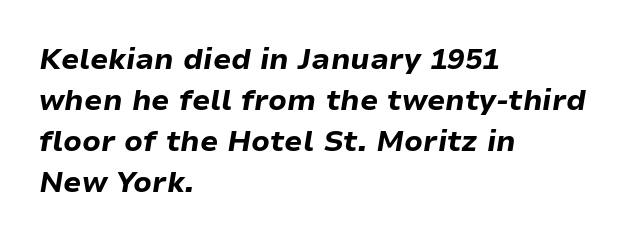
Q: Is the text bold? A: Yes.
Q: Is the text italic (slanted)? A: Yes, it leans right by about 9 degrees.
Q: Is the text underlined? A: No.
Q: How is the paragraph aligned? A: Left-aligned.
Q: Is the spacing between letters normal or unusually wide? A: Normal.
Q: Is the spacing between lines tight, normal or loose? A: Normal.
Q: Width (condensed, normal, or wide)? A: Normal.
Q: Stroke contrast? A: Low.
Q: x-height? A: Medium.
Q: Monospaced? A: No.
